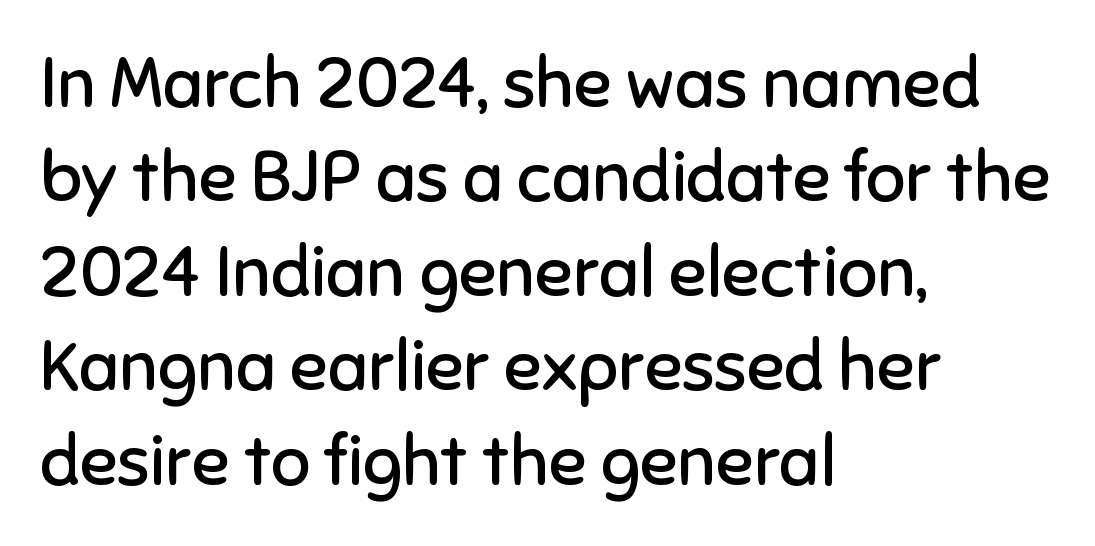
This rendering employs a face without finishing strokes, i.e., a sans-serif. The rag falls on the right side of this text block. Proportional: the letters do not fall into vertical columns. The vertical gap from one line to the next is medium. Heaviness? Minimal to ordinary, like unemphasized prose. The strip under each line holds only bare page.
